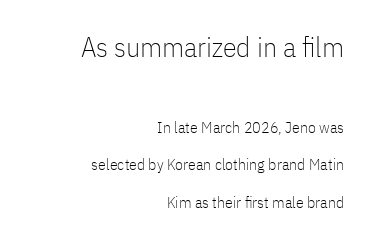
The image shows 28 px thin, condensed sans-serif type, upright; set right-aligned, loose line spacing (2.34x), normal letter spacing, not underlined; the first (top) block is 1.75x larger; low stroke contrast and a medium x-height.
